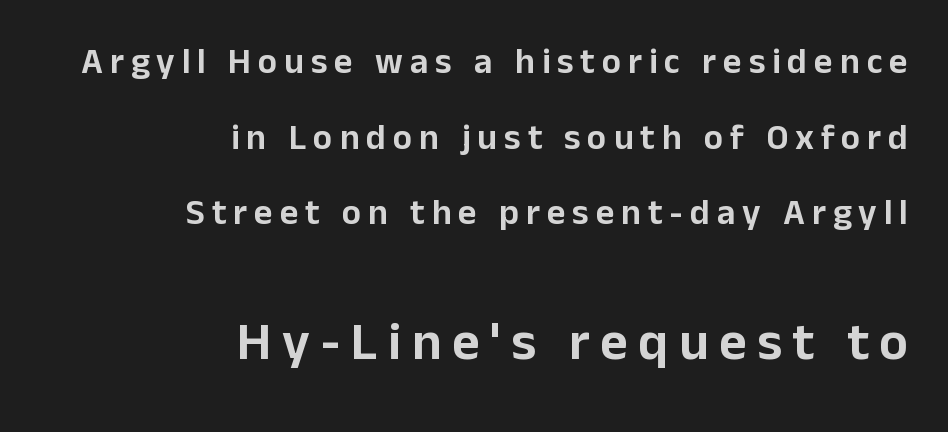
The image shows 54 px sans-serif type, upright; set right-aligned, loose line spacing (2.1x), not underlined; the second (bottom) block is 1.5x larger; low stroke contrast and a medium x-height.
